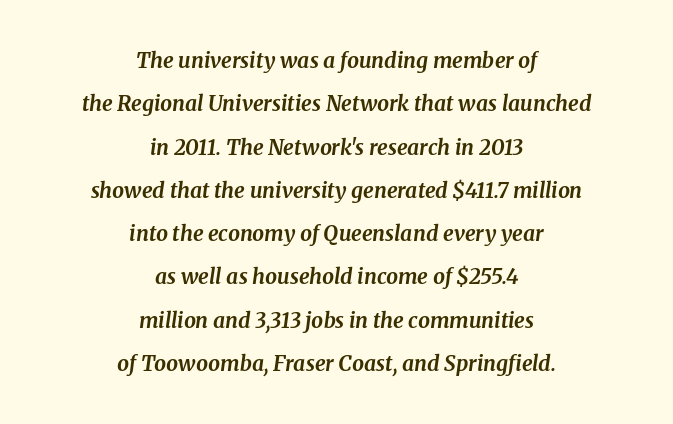
Leftover space on each line is divided equally before and after the words. Would a proofreader flag this as italicized? Yes. The baseline area is clear. The face used here is rendered with its standard letterfit.
